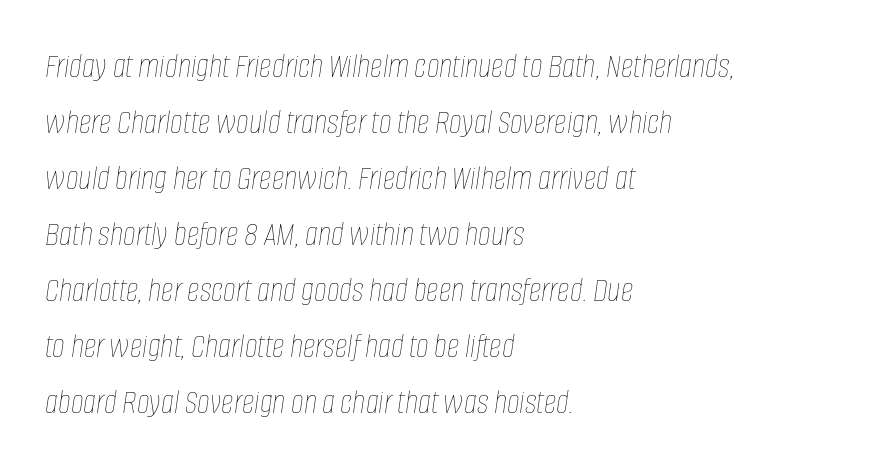
Q: Is the text bold? A: No.
Q: Is the text italic (slanted)? A: Yes, it leans right by about 8 degrees.
Q: Is the text underlined? A: No.
Q: How is the paragraph aligned? A: Left-aligned.
Q: Is the spacing between letters normal or unusually wide? A: Normal.
Q: Is the spacing between lines tight, normal or loose? A: Normal.
Q: Width (condensed, normal, or wide)? A: Condensed.
Q: Stroke contrast? A: Low.
Q: x-height? A: Large.
Q: Monospaced? A: No.
